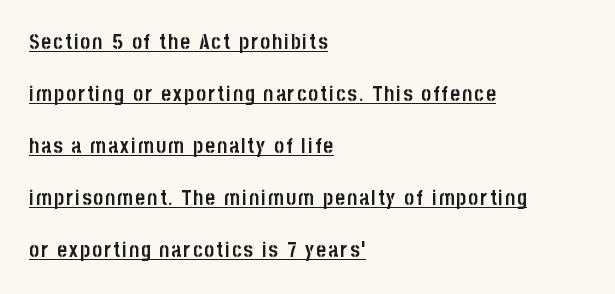
{"italic": "no", "bold": "yes", "underline": "yes", "align": "left", "line_spacing": "loose", "line_spacing_ratio": 2.48, "glyph_px": 21}
